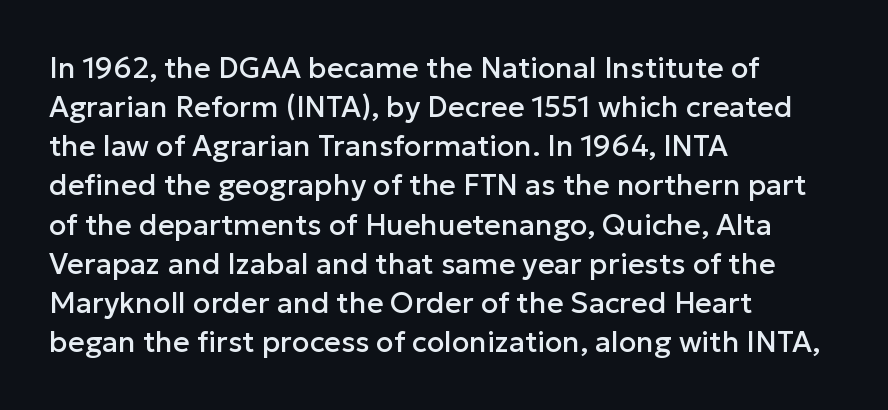
Q: Is the text italic (slanted)? A: No, it is upright.
Q: Is the typeface a serif or a sans-serif typeface? A: Sans-serif.
Q: Is the text underlined? A: No.
Q: How is the paragraph aligned? A: Left-aligned.
Q: Is the spacing between letters normal or unusually wide? A: Normal.
Q: Is the spacing between lines tight, normal or loose? A: Normal.
Q: Width (condensed, normal, or wide)? A: Normal.
Q: Stroke contrast? A: Low.
Q: x-height? A: Medium.
Q: Monospaced? A: No.
